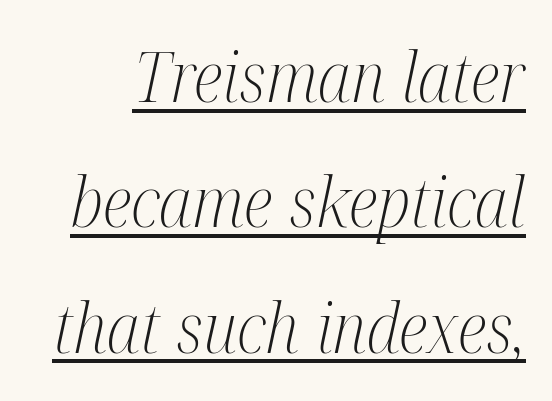
You could not count columns in this text — the font is proportionally spaced. Font category for this specimen: serif. What decoration does the sample have? An underline. No heavy texture on the line: the type isn't bold.
